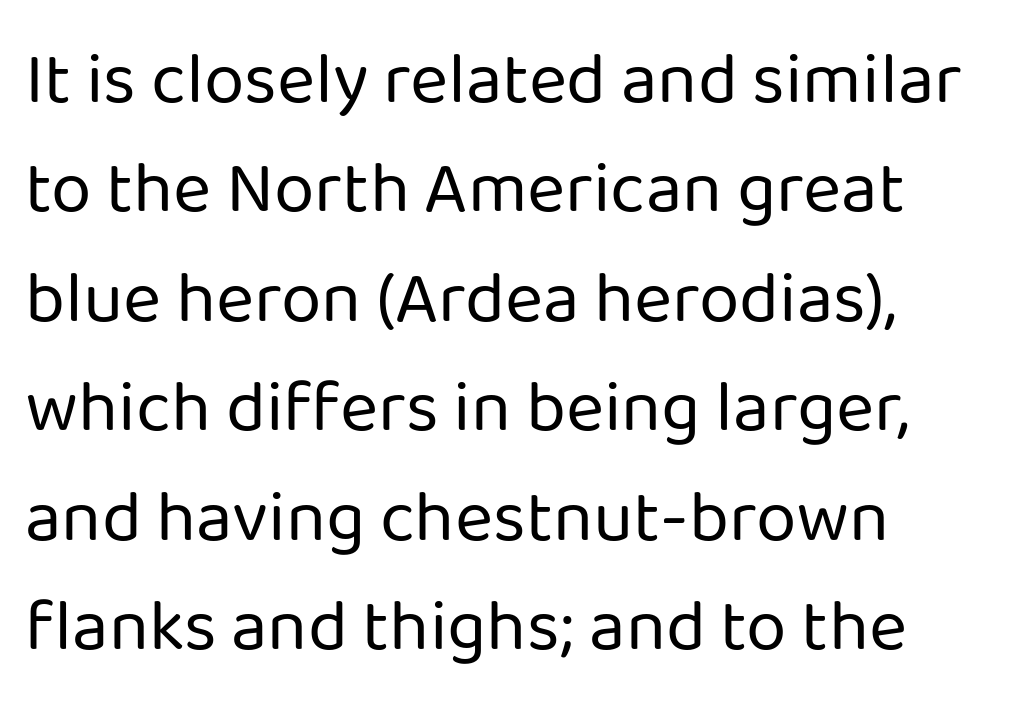
Q: Is the text bold? A: No.
Q: Is the text italic (slanted)? A: No, it is upright.
Q: Is the typeface a serif or a sans-serif typeface? A: Sans-serif.
Q: Is the text underlined? A: No.
Q: How is the paragraph aligned? A: Left-aligned.
Q: Is the spacing between letters normal or unusually wide? A: Normal.
Q: Is the spacing between lines tight, normal or loose? A: Normal.
Q: Width (condensed, normal, or wide)? A: Normal.
Q: Stroke contrast? A: Low.
Q: x-height? A: Medium.
Q: Monospaced? A: No.
